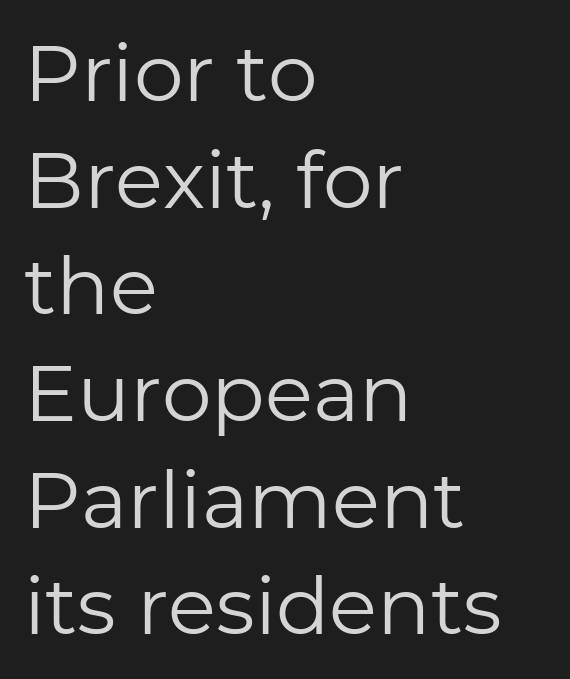
{"serif": "no", "italic": "no", "bold": "no", "weight": "regular", "width": "normal", "stroke_contrast": "low", "x_height": "medium", "monospaced": "no", "underline": "no", "align": "left", "line_spacing": "normal", "line_spacing_ratio": 1.35, "letter_spacing": "normal", "letter_spacing_em": 0.0, "glyph_px": 79}
